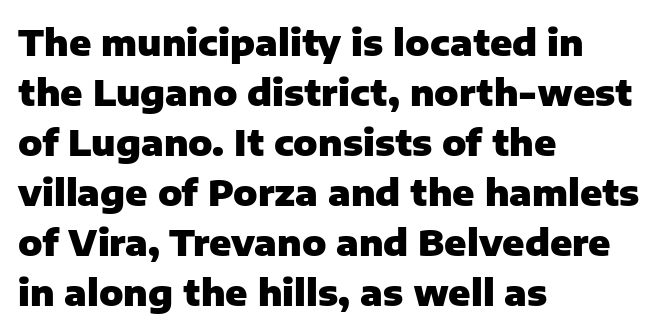
Decoration check: the copy has no underline. The passage shown stacks its lines at a standard gap. Posture: vertical. Tracking here is standard; glyphs follow each other at the usual distance. These lines are composed in type without serifs. The sample has been set heavy, in full bold.
